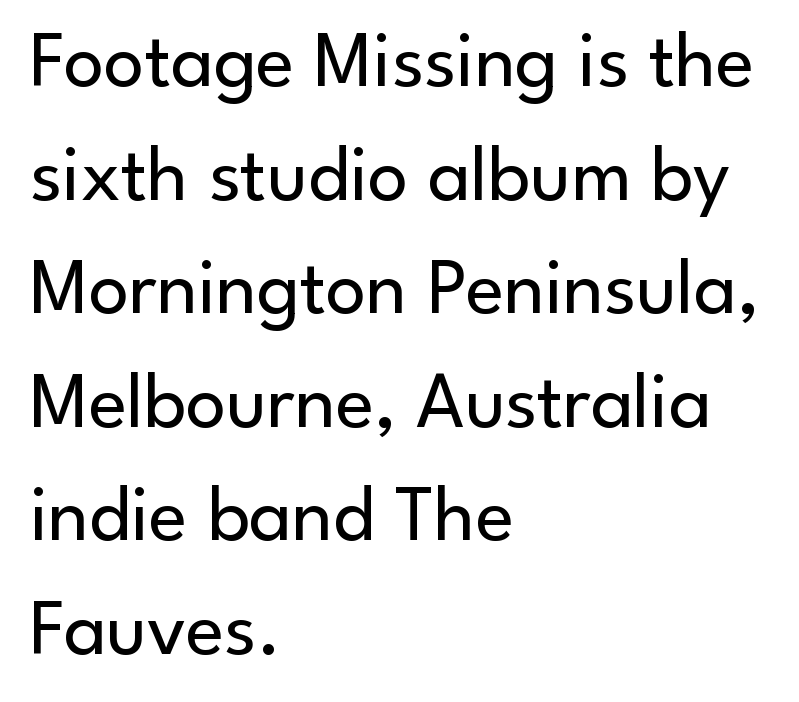
Q: Is the text bold? A: No.
Q: Is the text italic (slanted)? A: No, it is upright.
Q: Is the typeface a serif or a sans-serif typeface? A: Sans-serif.
Q: Is the text underlined? A: No.
Q: How is the paragraph aligned? A: Left-aligned.
Q: Is the spacing between letters normal or unusually wide? A: Normal.
Q: Is the spacing between lines tight, normal or loose? A: Normal.
Q: Width (condensed, normal, or wide)? A: Normal.
Q: Stroke contrast? A: Low.
Q: x-height? A: Small.
Q: Monospaced? A: No.
